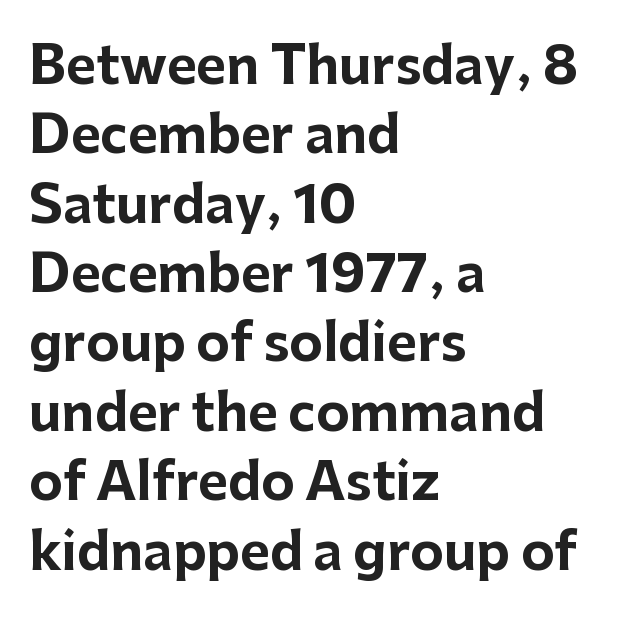
Visually the block forms a straight wall on the left and a jagged coastline on the right. Honestly, there is no underline to notice here at all. Horizontal bands of white between lines are of average thickness. Classification — sans serif. The glyphs have the mass of a bold cut.
